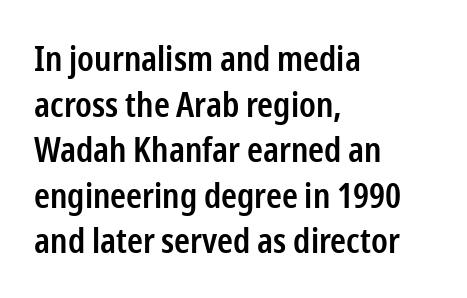
{"serif": "no", "italic": "no", "bold": "semi", "weight": "semibold", "width": "condensed", "stroke_contrast": "low", "x_height": "medium", "monospaced": "no", "underline": "no", "align": "left", "line_spacing": "normal", "line_spacing_ratio": 1.34, "letter_spacing": "normal", "letter_spacing_em": 0.0, "glyph_px": 34}
